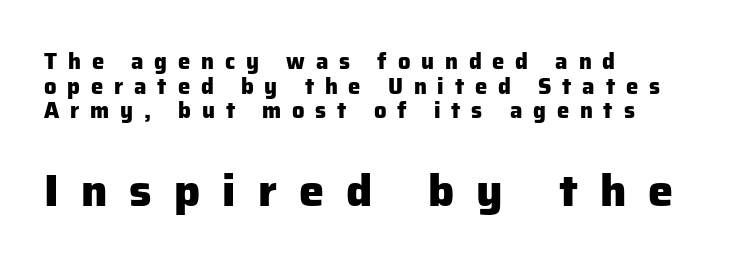
Q: Is the text bold? A: Yes.
Q: Is the text italic (slanted)? A: No, it is upright.
Q: Is the typeface a serif or a sans-serif typeface? A: Sans-serif.
Q: Is the text underlined? A: No.
Q: How is the paragraph aligned? A: Left-aligned.
Q: Is the spacing between letters normal or unusually wide? A: Unusually wide.
Q: Is the spacing between lines tight, normal or loose? A: Tight.
Q: Which block of text is set in a larger size, the first (top) or the second (bottom)? A: The second (bottom) one.
Q: Width (condensed, normal, or wide)? A: Normal.
Q: Stroke contrast? A: Low.
Q: x-height? A: Medium.
Q: Monospaced? A: No.
